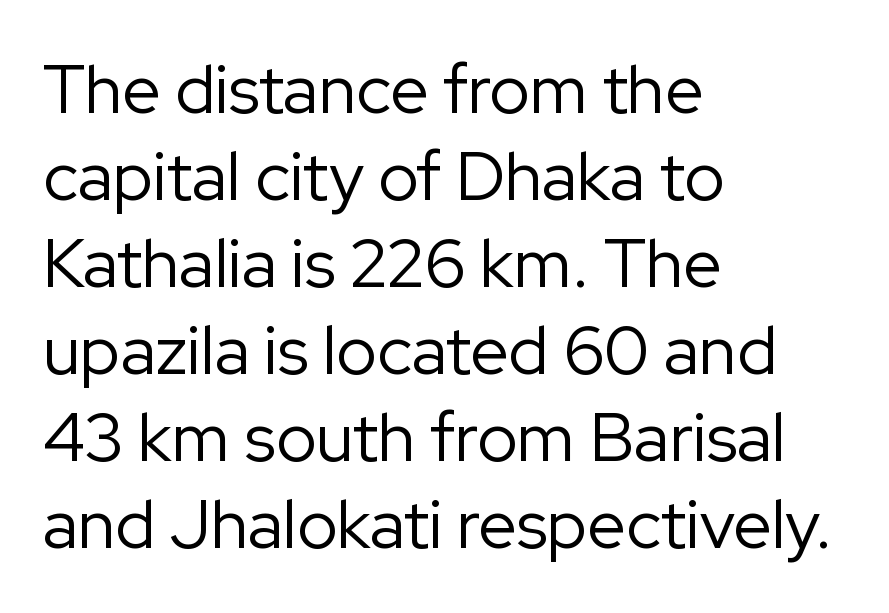
The image shows 68 px regular-weight sans-serif type, upright; set left-aligned, normal line spacing (1.28x), normal letter spacing, not underlined; low stroke contrast and a medium x-height.
